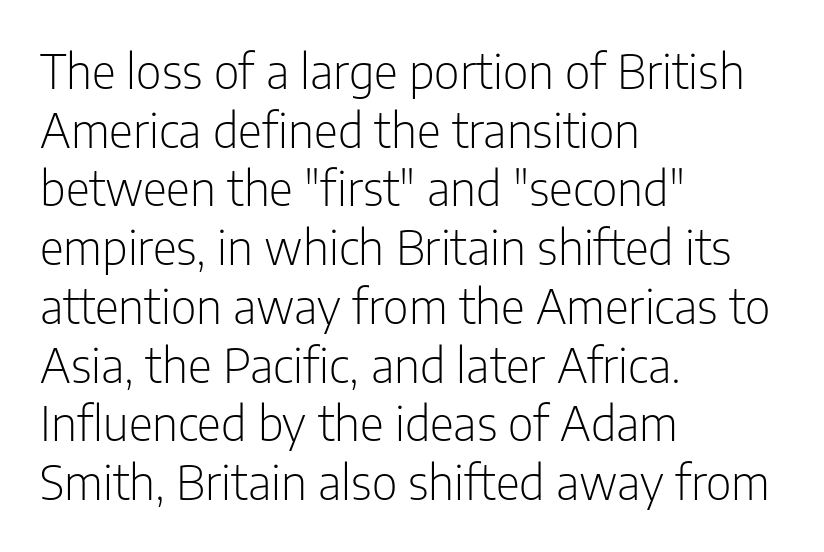
The image shows 47 px light, condensed sans-serif type, upright; set left-aligned, normal line spacing (1.25x), normal letter spacing, not underlined; low stroke contrast and a medium x-height.
